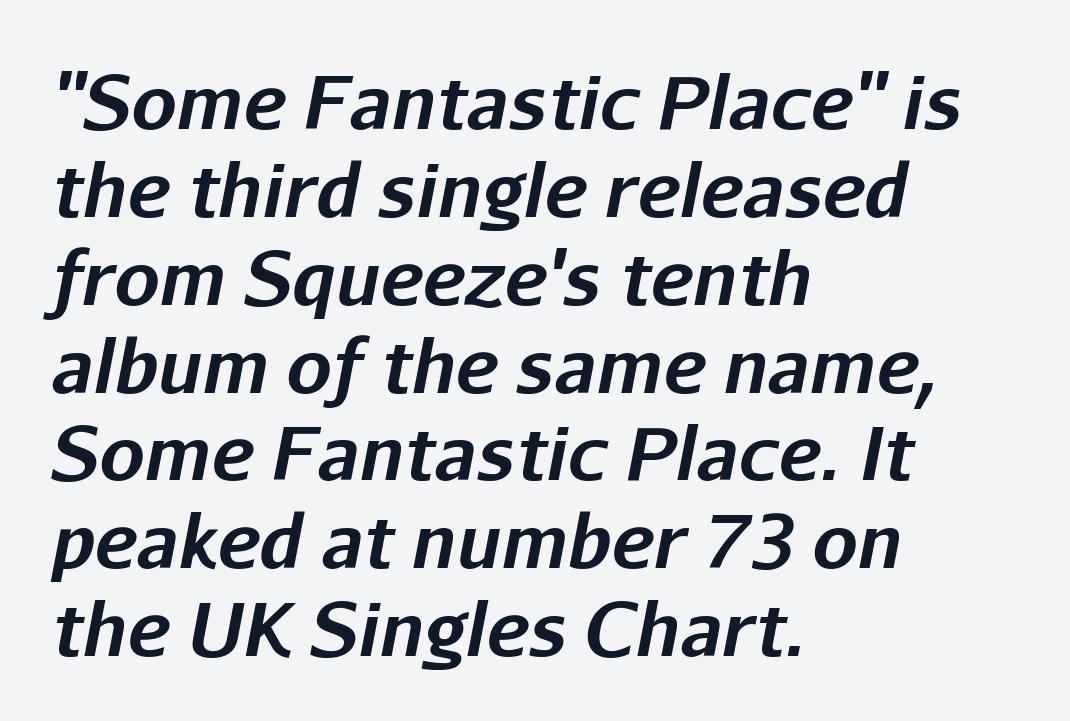
The image shows 72 px bold type, italic (leaning right); set left-aligned, line spacing 1.22x, normal letter spacing, not underlined; low stroke contrast and a medium x-height.
